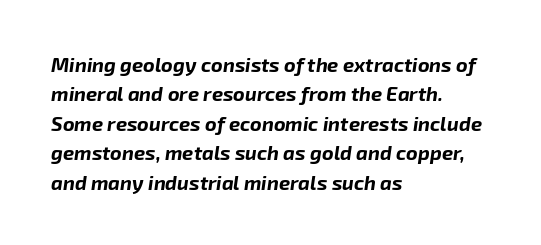
Q: Is the text bold? A: Yes.
Q: Is the text italic (slanted)? A: Yes, it leans right by about 8 degrees.
Q: Is the text underlined? A: No.
Q: How is the paragraph aligned? A: Left-aligned.
Q: Is the spacing between letters normal or unusually wide? A: Normal.
Q: Is the spacing between lines tight, normal or loose? A: Normal.
